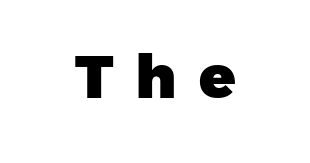
The image shows 60 px heavy sans-serif type; set unusually wide letter spacing (+0.37 em), not underlined; low stroke contrast and a medium x-height.
